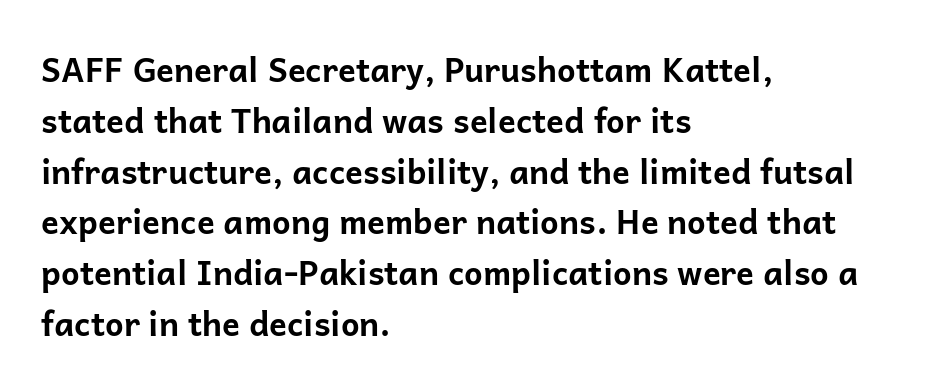
Q: Is the text bold? A: Yes.
Q: Is the text italic (slanted)? A: No, it is upright.
Q: Is the typeface a serif or a sans-serif typeface? A: Sans-serif.
Q: Is the text underlined? A: No.
Q: How is the paragraph aligned? A: Left-aligned.
Q: Is the spacing between letters normal or unusually wide? A: Normal.
Q: Is the spacing between lines tight, normal or loose? A: Normal.
Q: Width (condensed, normal, or wide)? A: Normal.
Q: Stroke contrast? A: Low.
Q: x-height? A: Medium.
Q: Monospaced? A: No.
